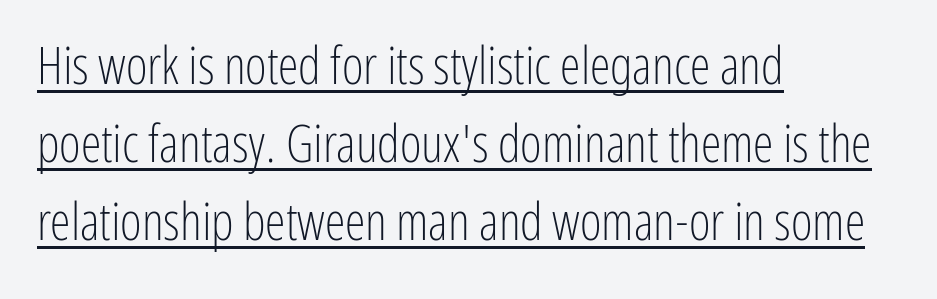
The image shows 52 px light, condensed sans-serif type, upright; set left-aligned, normal line spacing (1.5x), normal letter spacing, underlined; low stroke contrast and a medium x-height.
